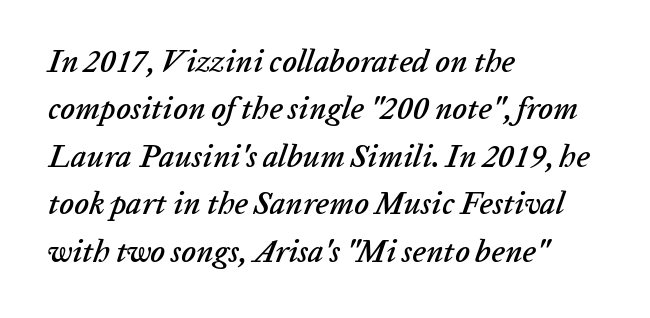
Q: Is the text italic (slanted)? A: Yes, it leans right by about 20 degrees.
Q: Is the text underlined? A: No.
Q: How is the paragraph aligned? A: Left-aligned.
Q: Is the spacing between letters normal or unusually wide? A: Normal.
Q: Is the spacing between lines tight, normal or loose? A: Normal.
Q: Width (condensed, normal, or wide)? A: Normal.
Q: Stroke contrast? A: Low.
Q: x-height? A: Medium.
Q: Monospaced? A: No.
